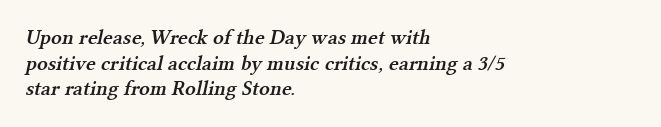
Q: Is the text bold? A: Semi-bold.
Q: Is the text underlined? A: No.
Q: How is the paragraph aligned? A: Left-aligned.
Q: Is the spacing between letters normal or unusually wide? A: Normal.
